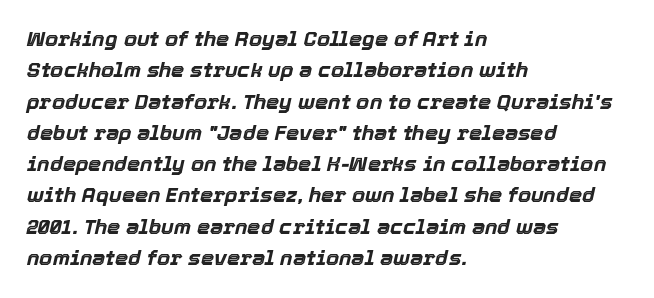
{"italic": "yes", "lean": "right", "slant_degrees": 12, "bold": "yes", "underline": "no", "align": "left", "line_spacing": "normal", "line_spacing_ratio": 1.49, "letter_spacing": "normal", "letter_spacing_em": 0.0, "glyph_px": 21}
